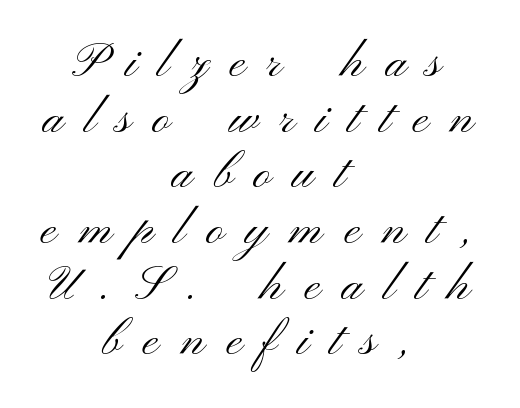
{"serif": "no", "bold": "no", "weight": "light", "width": "wide", "stroke_contrast": "medium", "x_height": "small", "monospaced": "no", "underline": "no", "align": "center", "line_spacing_ratio": 1.16, "letter_spacing": "wide", "letter_spacing_em": 0.45, "glyph_px": 48}
